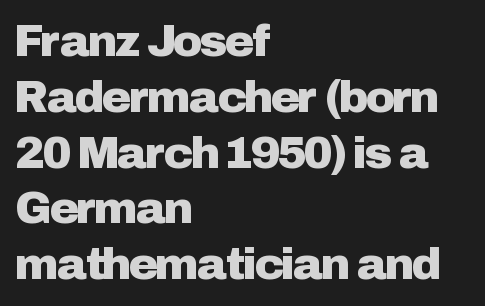
The image shows 45 px sans-serif type, upright; set left-aligned, line spacing 1.24x, normal letter spacing, not underlined; low stroke contrast and a medium x-height.
